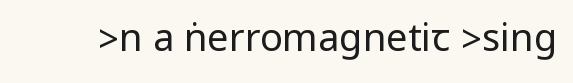
Q: Is the text bold? A: No.
Q: Is the text italic (slanted)? A: No, it is upright.
Q: Is the typeface a serif or a sans-serif typeface? A: Sans-serif.
Q: Is the text underlined? A: No.
Q: Is the spacing between letters normal or unusually wide? A: Normal.
Q: Width (condensed, normal, or wide)? A: Condensed.
Q: Stroke contrast? A: Low.
